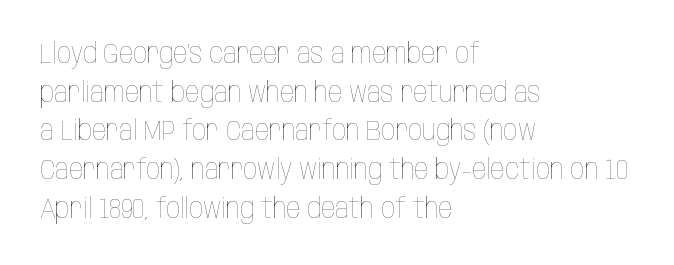
{"italic": "no", "bold": "no", "weight": "thin", "width": "condensed", "stroke_contrast": "low", "x_height": "large", "monospaced": "no", "underline": "no", "align": "left", "line_spacing": "normal", "line_spacing_ratio": 1.38, "letter_spacing": "normal", "letter_spacing_em": 0.0, "glyph_px": 28}
